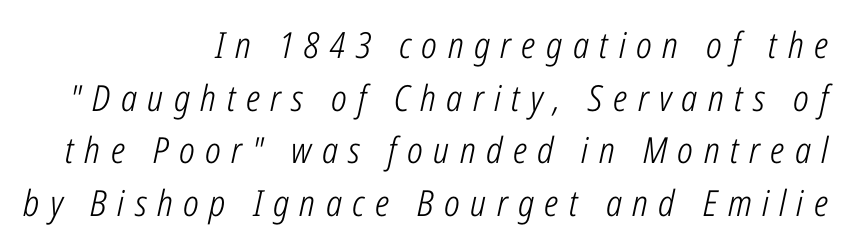
Quick note: underline off. The rendering uses a moderate line-height, typical for paragraphs. The letters advance in unequal steps, a hallmark of proportional type. Observe the wide spacing: letters keep a clear distance from each other. Stroke mass is kept to a normal reading level or below.
